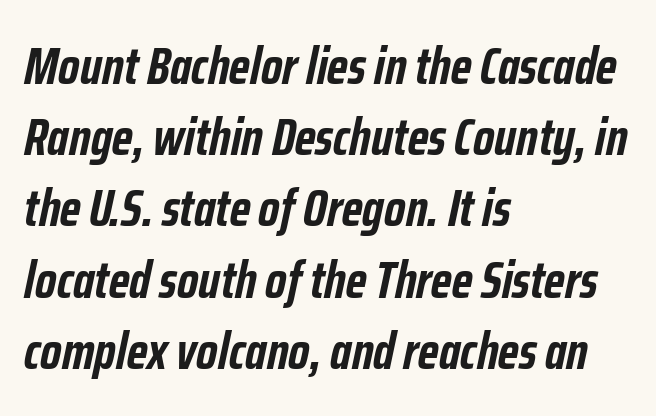
Q: Is the text bold? A: Yes.
Q: Is the text italic (slanted)? A: Yes, it leans right by about 12 degrees.
Q: Is the text underlined? A: No.
Q: How is the paragraph aligned? A: Left-aligned.
Q: Is the spacing between letters normal or unusually wide? A: Normal.
Q: Is the spacing between lines tight, normal or loose? A: Normal.
Q: Width (condensed, normal, or wide)? A: Condensed.
Q: Stroke contrast? A: Low.
Q: x-height? A: Medium.
Q: Monospaced? A: No.
